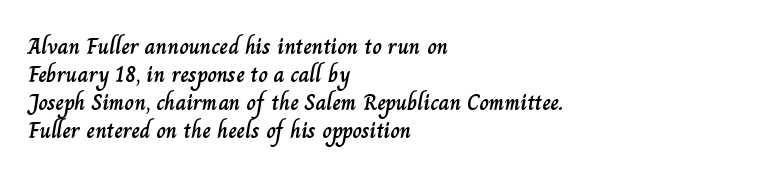
Q: Is the text italic (slanted)? A: Yes.
Q: Is the text underlined? A: No.
Q: How is the paragraph aligned? A: Left-aligned.
Q: Is the spacing between letters normal or unusually wide? A: Normal.
